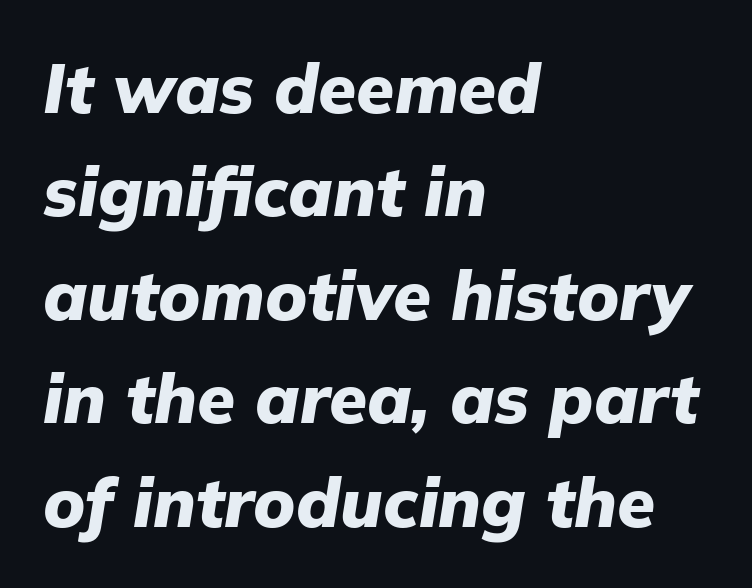
Q: Is the text bold? A: Yes.
Q: Is the text italic (slanted)? A: Yes, it leans right by about 9 degrees.
Q: Is the text underlined? A: No.
Q: How is the paragraph aligned? A: Left-aligned.
Q: Is the spacing between letters normal or unusually wide? A: Normal.
Q: Is the spacing between lines tight, normal or loose? A: Normal.
Q: Width (condensed, normal, or wide)? A: Normal.
Q: Stroke contrast? A: Low.
Q: x-height? A: Medium.
Q: Monospaced? A: No.
